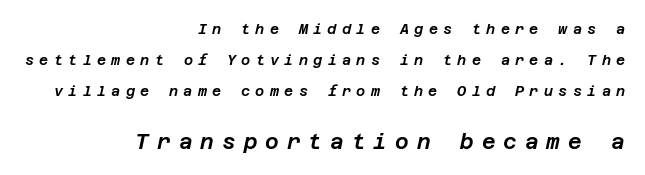
{"italic": "yes", "lean": "right", "slant_degrees": 12, "underline": "no", "align": "right", "line_spacing": "loose", "line_spacing_ratio": 2.2, "letter_spacing": "wide", "letter_spacing_em": 0.38, "larger_block": "second", "size_ratio": 1.5, "glyph_px": 21}
